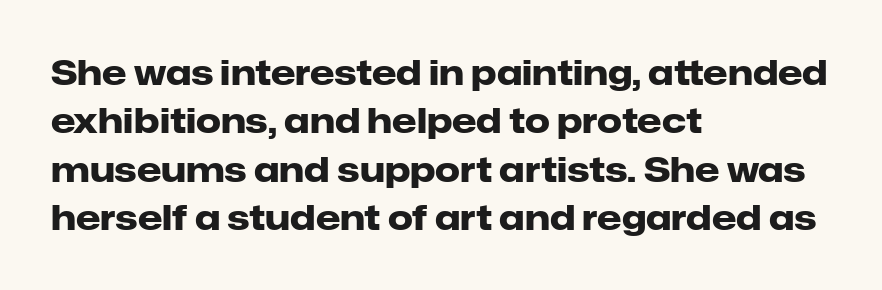
Every stem runs plumb, perpendicular to the baseline. Varying glyph widths throughout — classic text-font behaviour. Baseline-to-baseline distance is the conventional proportion of letter height. The face used here has the dense, thick strokes of a bold. The type is set solid horizontally, with unmodified tracking. Each letter's strokes conclude bluntly, with no projecting serifs.
